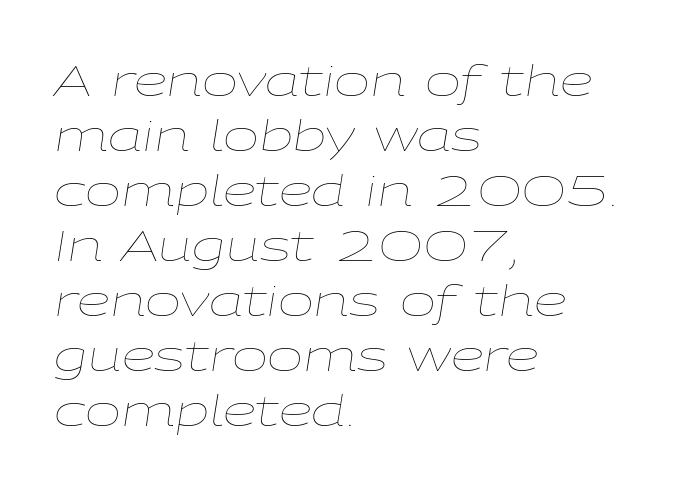
The image shows 43 px thin, wide type, italic (leaning right); set left-aligned, normal line spacing (1.28x), normal letter spacing, not underlined; low stroke contrast and a medium x-height.
